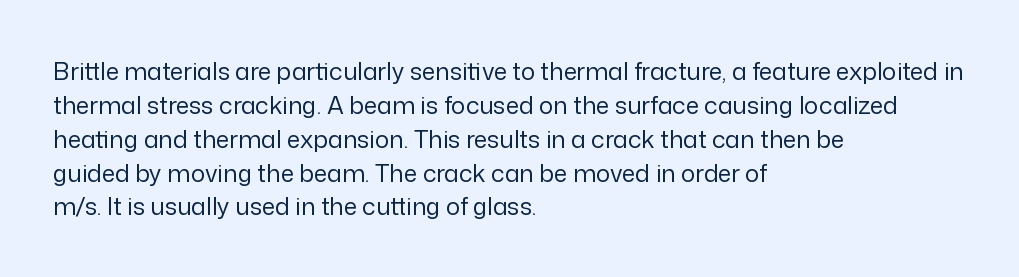
The image shows 24 px text type, upright; set left-aligned, normal line spacing (1.41x), normal letter spacing, not underlined.
